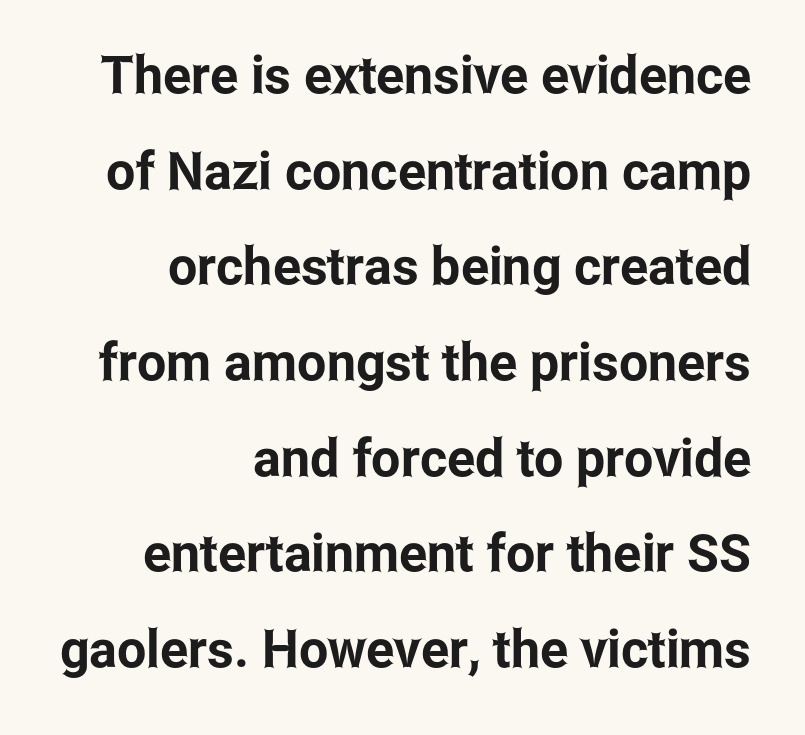
Descenders are the only things crossing below the line. Short note: letters normally spaced. No feet cap the strokes, marking this as sans-serif type. Character widths vary here, with narrow letters taking less room than wide ones. Casual observation: everything's shoved over to the right. The specimen reads as upright at a glance.
